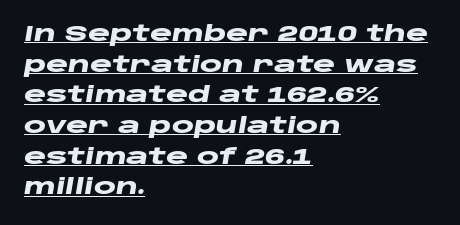
Q: Is the text bold? A: Yes.
Q: Is the text italic (slanted)? A: Yes, it leans right by about 10 degrees.
Q: Is the text underlined? A: Yes.
Q: How is the paragraph aligned? A: Left-aligned.
Q: Is the spacing between letters normal or unusually wide? A: Normal.
Q: Is the spacing between lines tight, normal or loose? A: Normal.
